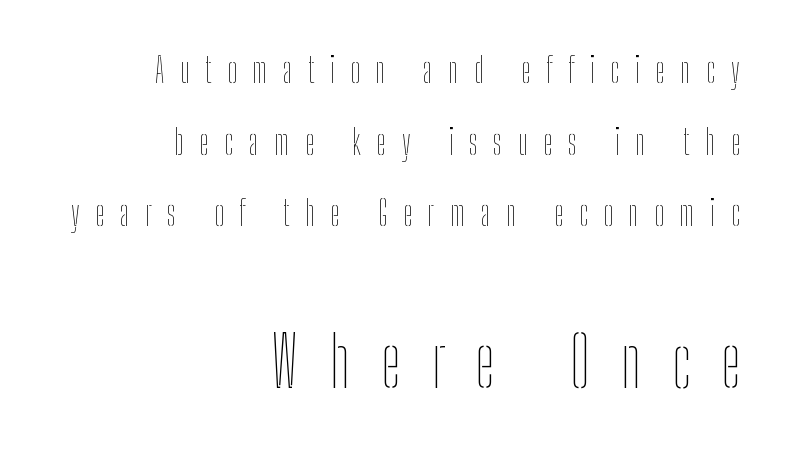
The rendering enlarges the type as you move from the upper chunk to the lower. Horizontally, the lines are justified to the trailing edge only. This sample has the flowing, uneven cadence of proportional lettering. Nothing heavy about these letters — not bold at all. The passage shown has open, widely tracked lettering throughout.
